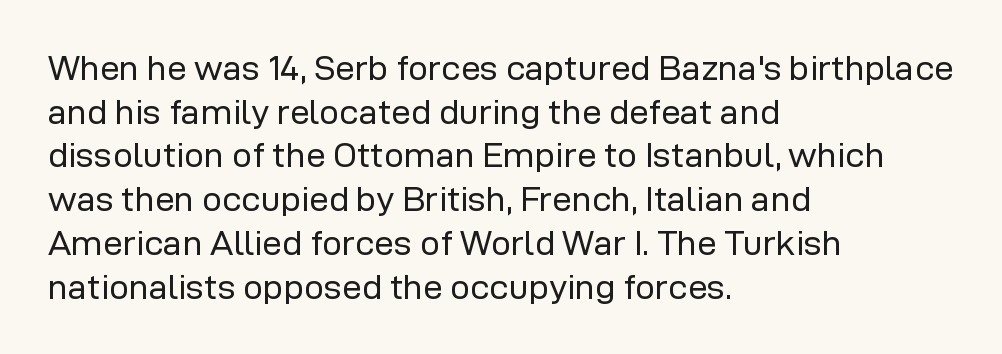
Caption: face not bold, strokes unweighted. This sample has the flowing, uneven cadence of proportional lettering. Serifs: no, the terminals of the letterforms are clean. Nobody drew a line under any word here.
